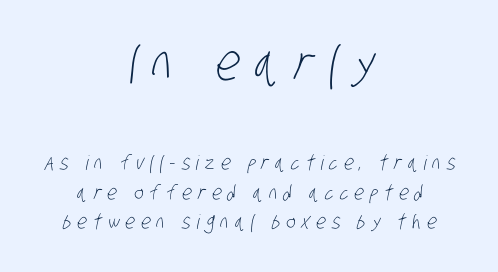
Q: Is the text bold? A: No.
Q: Is the typeface a serif or a sans-serif typeface? A: Sans-serif.
Q: Is the text underlined? A: No.
Q: How is the paragraph aligned? A: Centered.
Q: Is the spacing between letters normal or unusually wide? A: Unusually wide.
Q: Is the spacing between lines tight, normal or loose? A: Normal.
Q: Which block of text is set in a larger size, the first (top) or the second (bottom)? A: The first (top) one.
Q: Width (condensed, normal, or wide)? A: Condensed.
Q: Stroke contrast? A: Low.
Q: x-height? A: Large.
Q: Monospaced? A: No.
